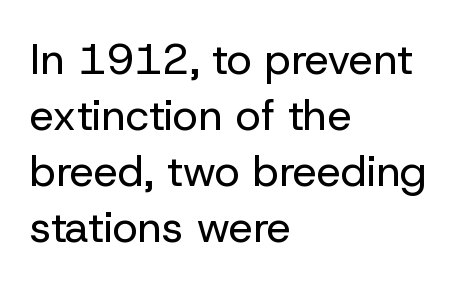
The image shows 43 px regular-weight sans-serif type, upright; set left-aligned, normal line spacing (1.3x), normal letter spacing, not underlined; low stroke contrast and a medium x-height.
